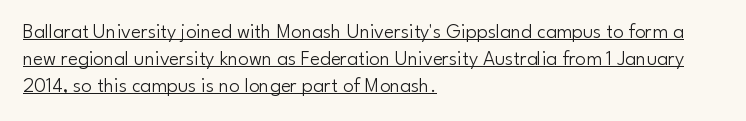
Teacher's note: observe the even left margin — that is flush-left alignment. Notice how the stems are strictly vertical — no italics here. In designer terms, the underline attribute is active on this setting. A typesetter would call this leading conventional body-copy spacing.
